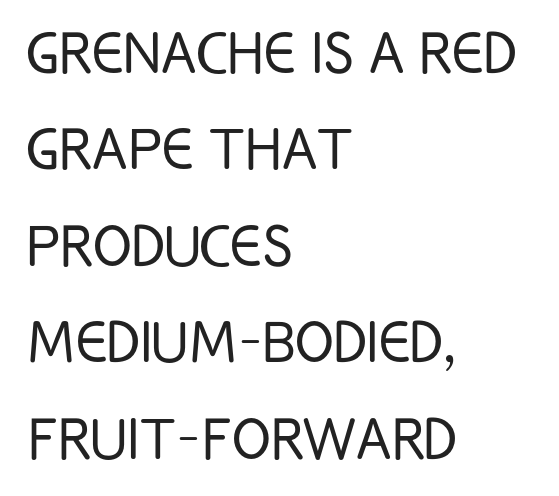
Q: Is the text bold? A: No.
Q: Is the text italic (slanted)? A: No, it is upright.
Q: Is the typeface a serif or a sans-serif typeface? A: Sans-serif.
Q: Is the text underlined? A: No.
Q: How is the paragraph aligned? A: Left-aligned.
Q: Is the spacing between letters normal or unusually wide? A: Normal.
Q: Is the spacing between lines tight, normal or loose? A: Normal.
Q: Width (condensed, normal, or wide)? A: Condensed.
Q: Stroke contrast? A: Low.
Q: x-height? A: Large.
Q: Monospaced? A: No.
